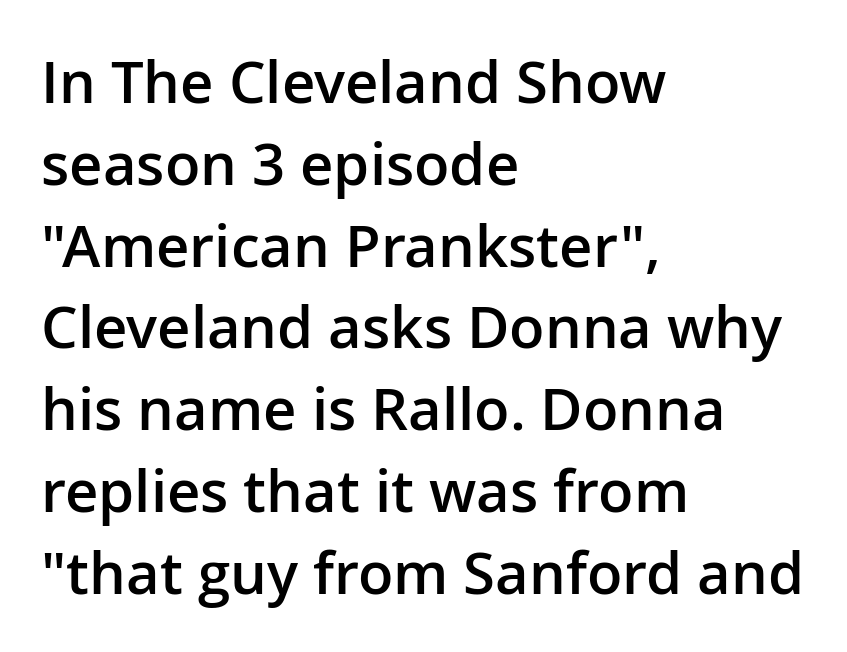
Q: Is the text bold? A: Semi-bold.
Q: Is the text italic (slanted)? A: No, it is upright.
Q: Is the typeface a serif or a sans-serif typeface? A: Sans-serif.
Q: Is the text underlined? A: No.
Q: How is the paragraph aligned? A: Left-aligned.
Q: Is the spacing between letters normal or unusually wide? A: Normal.
Q: Is the spacing between lines tight, normal or loose? A: Normal.
Q: Width (condensed, normal, or wide)? A: Normal.
Q: Stroke contrast? A: Low.
Q: x-height? A: Medium.
Q: Monospaced? A: No.
